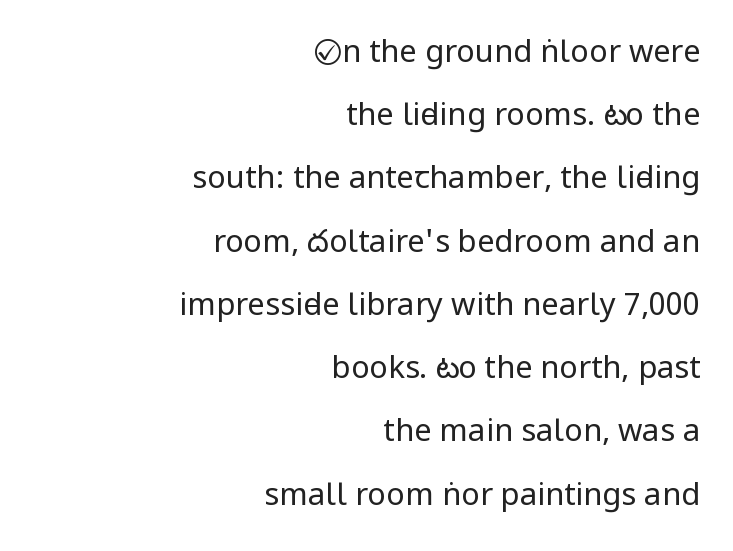
Loosely led — the rows are spread out. I'd call this a sans setting — the letters go barefoot. Posture: upright roman. Words appear dense and cohesive because spacing is normal.
